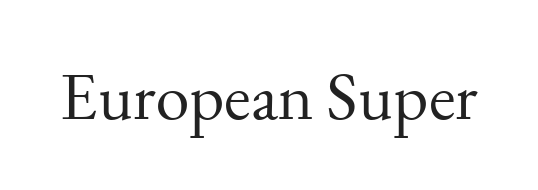
Q: Is the text bold? A: No.
Q: Is the text italic (slanted)? A: No, it is upright.
Q: Is the typeface a serif or a sans-serif typeface? A: Serif.
Q: Is the text underlined? A: No.
Q: Is the spacing between letters normal or unusually wide? A: Normal.
Q: Width (condensed, normal, or wide)? A: Normal.
Q: Stroke contrast? A: Medium.
Q: x-height? A: Small.
Q: Monospaced? A: No.
